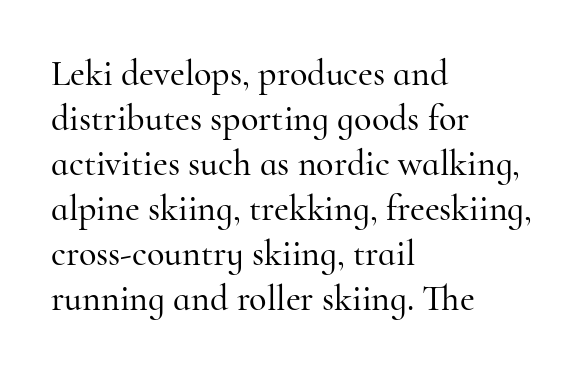
Q: Is the text italic (slanted)? A: No, it is upright.
Q: Is the typeface a serif or a sans-serif typeface? A: Serif.
Q: Is the text underlined? A: No.
Q: How is the paragraph aligned? A: Left-aligned.
Q: Is the spacing between letters normal or unusually wide? A: Normal.
Q: Is the spacing between lines tight, normal or loose? A: Normal.
Q: Width (condensed, normal, or wide)? A: Normal.
Q: Stroke contrast? A: High.
Q: x-height? A: Small.
Q: Monospaced? A: No.
